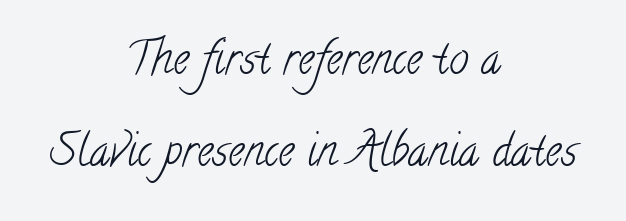
Each word holds together tightly as a unit, with standard inter-letter gaps. Baseline-to-baseline distance is far greater than the letter height. Horizontally, the lines are justified to the midpoint only. Lines of text with bare space underneath.
